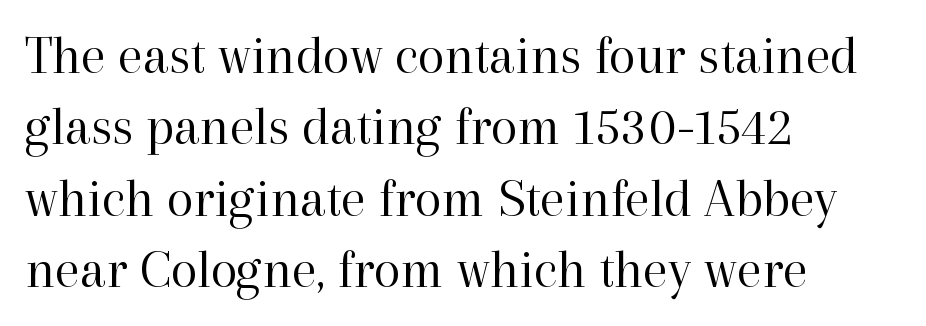
Old-style or modern, the face here clearly has serifs. The letters advance in unequal steps, a hallmark of proportional type. The gaps between neighbouring characters are ordinary and unremarkable. Characters remain perfectly vertical along every line. No chunkiness to these letters — they're not bold.
